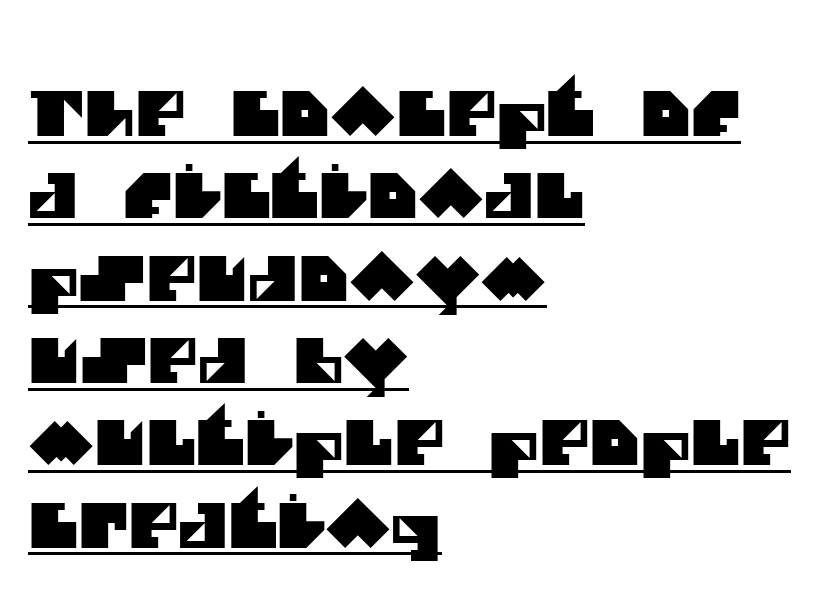
{"serif": "no", "width": "normal", "stroke_contrast": "medium", "x_height": "large", "monospaced": "no", "underline": "yes", "align": "left", "line_spacing": "normal", "line_spacing_ratio": 1.35, "letter_spacing": "normal", "letter_spacing_em": 0.0, "glyph_px": 61}
